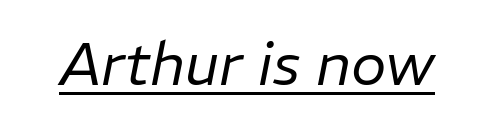
{"italic": "yes", "lean": "right", "slant_degrees": 11, "bold": "no", "weight": "regular", "width": "normal", "stroke_contrast": "low", "x_height": "medium", "monospaced": "no", "underline": "yes", "letter_spacing": "normal", "letter_spacing_em": 0.0, "glyph_px": 60}
